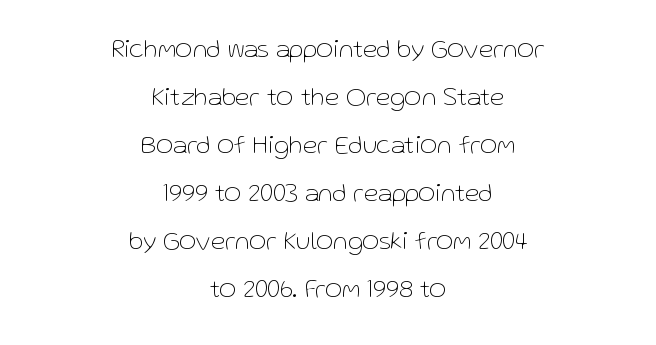
The image shows 26 px text type, upright; set centered, line spacing 1.85x, normal letter spacing, not underlined.
